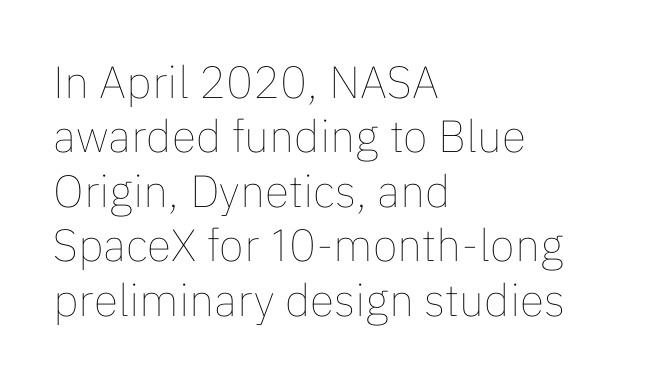
The characters are drawn with everyday or finer stroke widths. Line beginnings align vertically; line endings do not. Varying glyph widths throughout — classic text-font behaviour. Glyph-to-glyph distance matches everyday printed text. Ordinary non-slanted type is in use.
